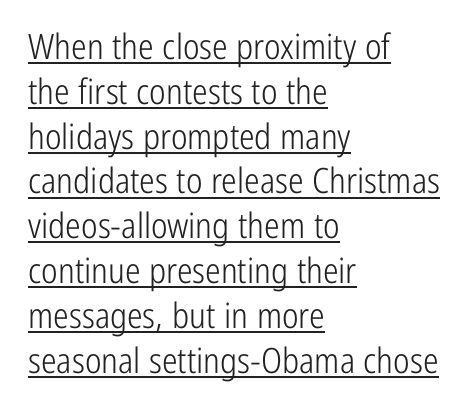
Glance below the letters and you will spot a drawn line. The leading is moderate, giving the passage an even texture. Each letter's strokes conclude bluntly, with no projecting serifs. The text block is weighted toward the left margin, trailing off unevenly rightward. Short note: letters normally spaced.
